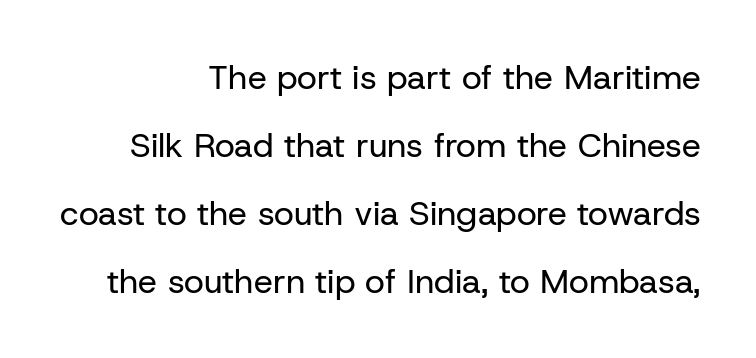
Q: Is the text bold? A: No.
Q: Is the text italic (slanted)? A: No, it is upright.
Q: Is the typeface a serif or a sans-serif typeface? A: Sans-serif.
Q: Is the text underlined? A: No.
Q: How is the paragraph aligned? A: Right-aligned.
Q: Is the spacing between letters normal or unusually wide? A: Normal.
Q: Is the spacing between lines tight, normal or loose? A: Loose.
Q: Width (condensed, normal, or wide)? A: Normal.
Q: Stroke contrast? A: Low.
Q: x-height? A: Medium.
Q: Monospaced? A: No.
